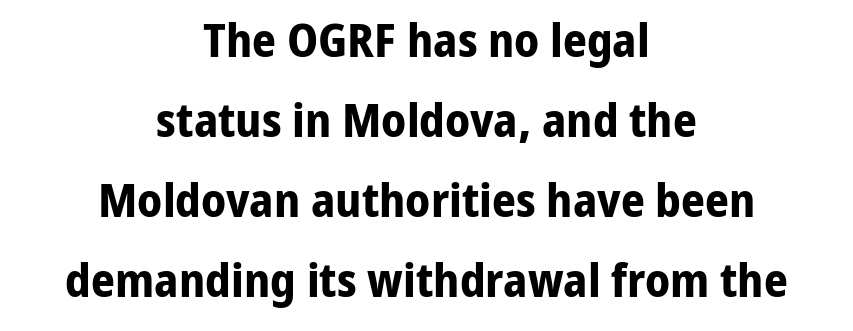
{"serif": "no", "italic": "no", "bold": "yes", "weight": "bold", "width": "normal", "stroke_contrast": "low", "x_height": "medium", "monospaced": "no", "underline": "no", "align": "center", "line_spacing": "normal", "line_spacing_ratio": 1.7, "letter_spacing": "normal", "letter_spacing_em": 0.0, "glyph_px": 47}
